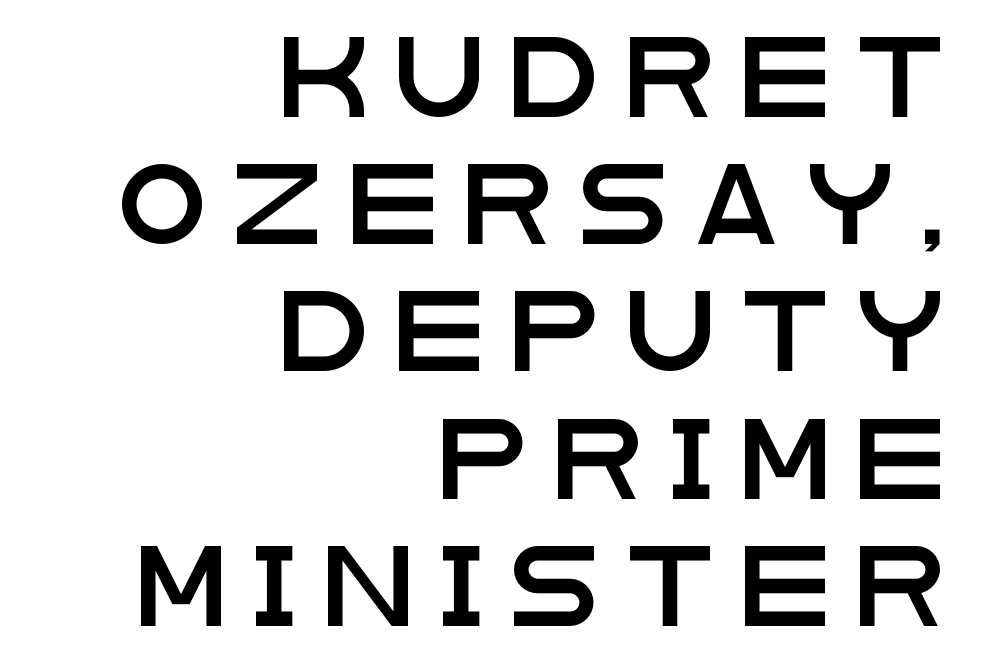
You can tell it's not italic because the verticals are truly vertical. The letters advance in unequal steps, a hallmark of proportional type. Any mark beneath the type? The region is blank. A normal amount of white space separates one row of letters from the next. The letterforms stand isolated, each surrounded by extra space. Typographically, this falls in the sans-serif category.
